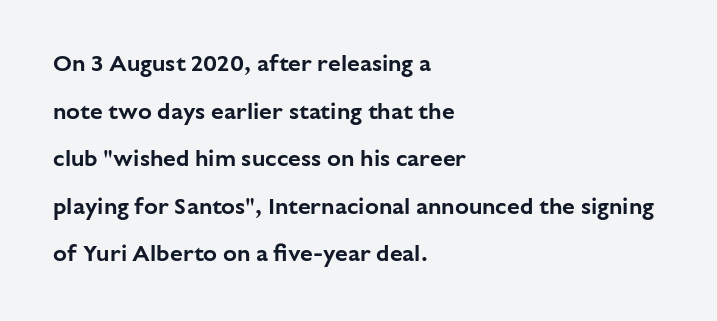
{"italic": "no", "underline": "no", "align": "left", "line_spacing": "loose", "line_spacing_ratio": 2.07, "letter_spacing": "normal", "letter_spacing_em": 0.0, "glyph_px": 23}
